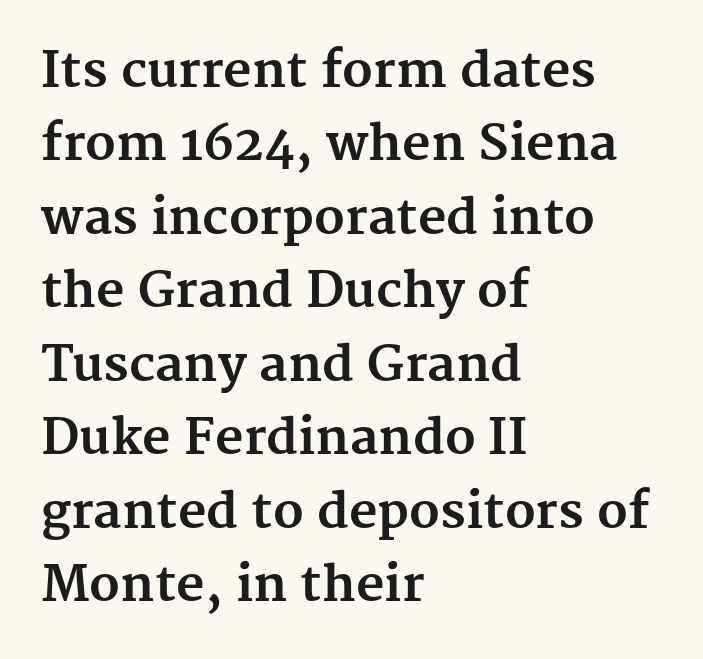
The image shows 49 px bold serif type, upright; set left-aligned, normal line spacing (1.5x), normal letter spacing, not underlined; medium stroke contrast and a medium x-height.
